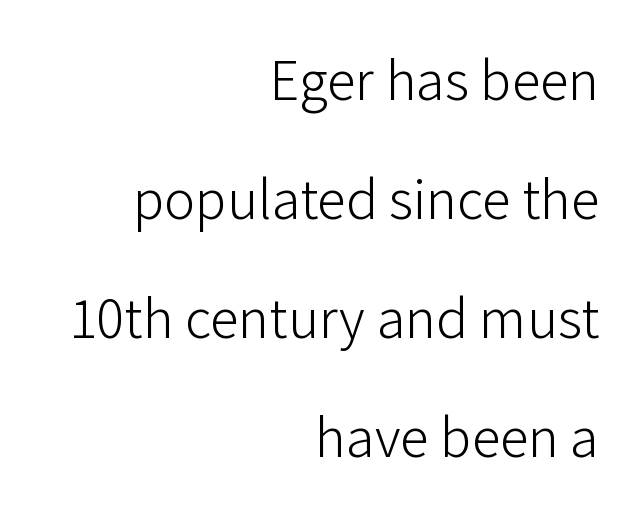
Q: Is the text bold? A: No.
Q: Is the text italic (slanted)? A: No, it is upright.
Q: Is the typeface a serif or a sans-serif typeface? A: Sans-serif.
Q: Is the text underlined? A: No.
Q: How is the paragraph aligned? A: Right-aligned.
Q: Is the spacing between letters normal or unusually wide? A: Normal.
Q: Is the spacing between lines tight, normal or loose? A: Loose.
Q: Width (condensed, normal, or wide)? A: Normal.
Q: Stroke contrast? A: Low.
Q: x-height? A: Medium.
Q: Monospaced? A: No.
